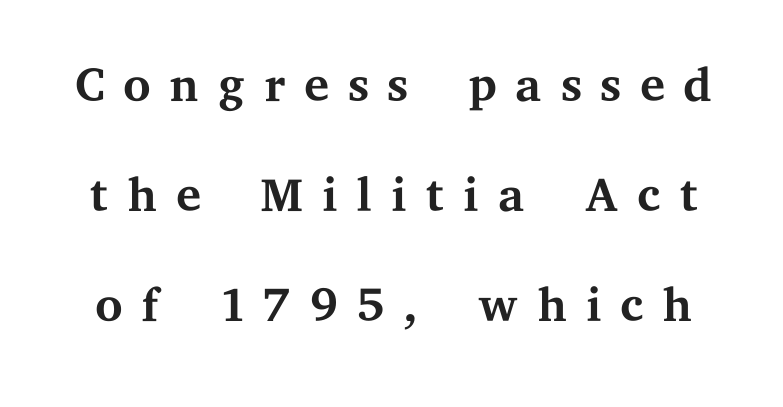
The face used here is proportionally spaced, like ordinary book or web type. Has an underline been added? It has not. Is there any slant? The stems are plumb. What stands out about the letter spacing? Its width — letters are far apart. Weight: not bold — regular or lighter. Type style note: has serifs.
